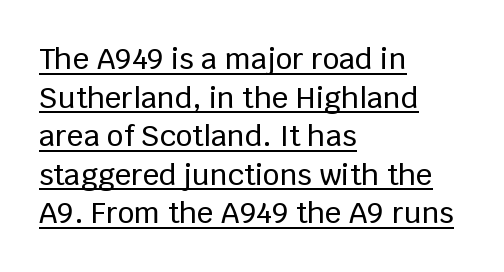
The image shows 29 px sans-serif type, upright; set left-aligned, normal line spacing (1.33x), normal letter spacing, underlined; low stroke contrast and a large x-height.
